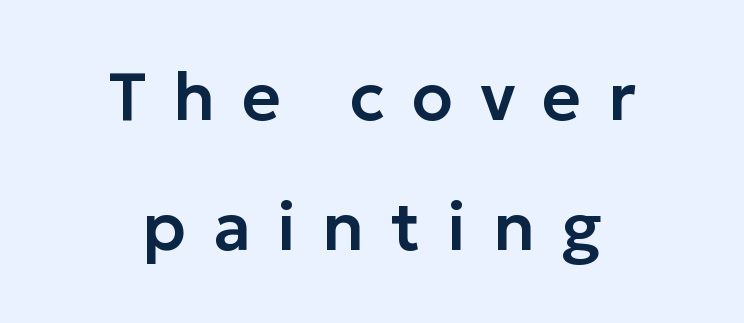
The image shows 67 px sans-serif type, upright; set centered, loose line spacing (1.94x), unusually wide letter spacing (+0.4 em), not underlined; low stroke contrast and a medium x-height.
